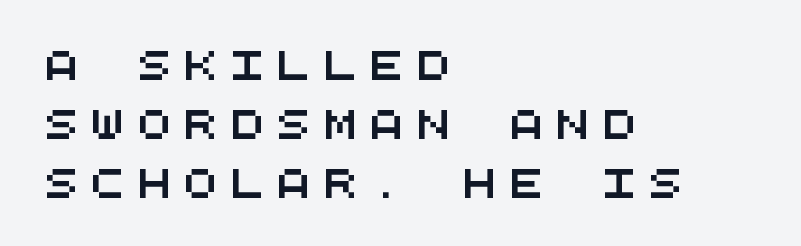
The type is letterspaced generously, with wide tracking. No word sits above an underline. Interline gaps are noticeably wide in this sample. One-word summary of the alignment: left.
